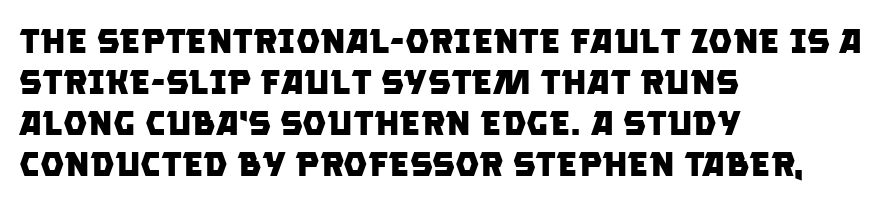
{"serif": "no", "bold": "yes", "weight": "heavy", "width": "normal", "stroke_contrast": "low", "x_height": "large", "monospaced": "no", "underline": "no", "align": "left", "line_spacing_ratio": 1.21, "letter_spacing": "normal", "letter_spacing_em": 0.0, "glyph_px": 34}
